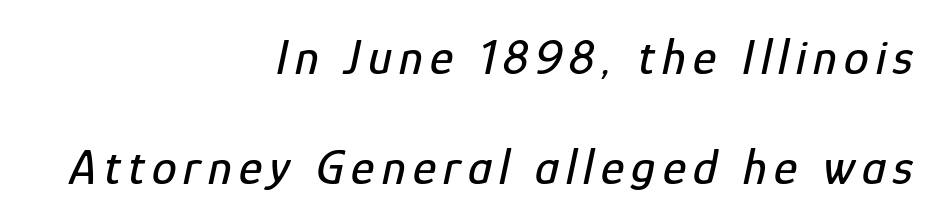
The image shows 50 px condensed type, italic (leaning right); set right-aligned, loose line spacing (2.2x), not underlined; low stroke contrast and a medium x-height.
